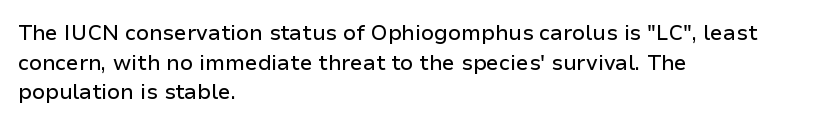
Q: Is the text italic (slanted)? A: No, it is upright.
Q: Is the text underlined? A: No.
Q: How is the paragraph aligned? A: Left-aligned.
Q: Is the spacing between letters normal or unusually wide? A: Normal.
Q: Is the spacing between lines tight, normal or loose? A: Normal.
